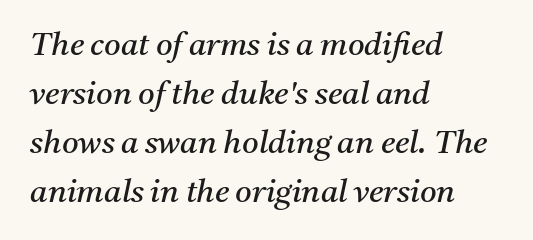
{"serif": "yes", "italic": "yes", "lean": "right", "slant_degrees": 11, "bold": "no", "weight": "regular", "width": "normal", "stroke_contrast": "medium", "x_height": "medium", "monospaced": "no", "underline": "no", "align": "left", "line_spacing": "normal", "line_spacing_ratio": 1.53, "letter_spacing": "normal", "letter_spacing_em": 0.0, "glyph_px": 32}
